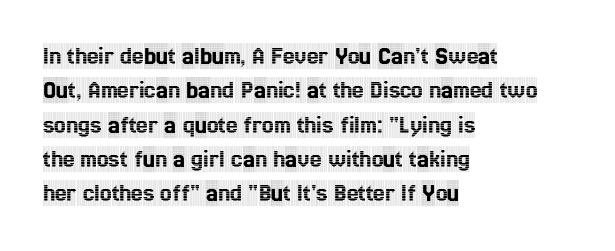
{"italic": "no", "underline": "no", "align": "left", "line_spacing": "normal", "line_spacing_ratio": 1.32, "letter_spacing": "normal", "letter_spacing_em": 0.0, "glyph_px": 26}
